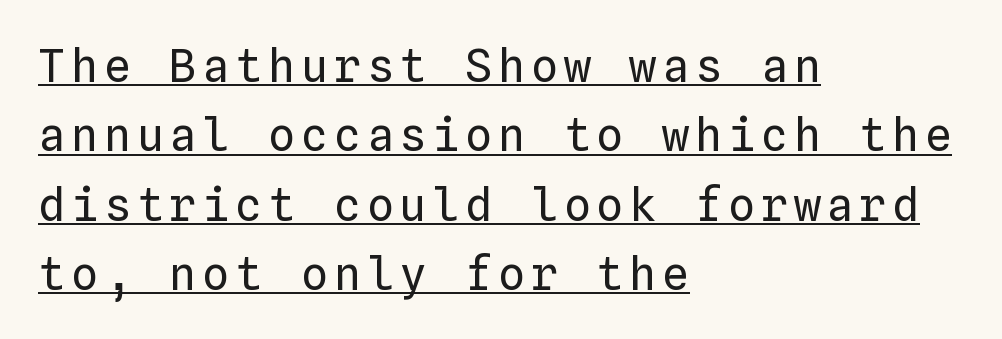
The sample's only ornament is a line tracing under the words. The passage is arranged the way most books set body copy — flush left. No italicization has been applied; the sample stays upright. A quiet, ordinary-to-light weight characterises the typeface. Looks like terminal output: every glyph gets an equal slot. Successive baselines arrive at the customary interval.
